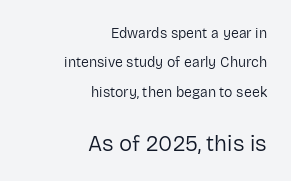
The image shows 22 px text type, upright; set right-aligned, loose line spacing (2.1x), normal letter spacing, not underlined; the second (bottom) block is 1.57x larger.
